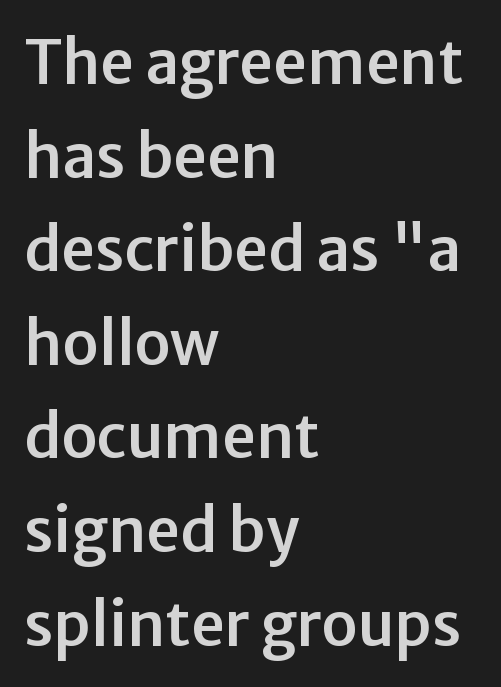
Here the designer chose a conventional face with non-uniform glyph widths. There is no visible air inserted between adjacent glyphs. The baseline area is clear. Horizontal bands of white between lines are of average thickness.
